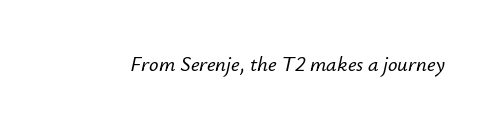
Q: Is the text italic (slanted)? A: Yes, it leans right by about 12 degrees.
Q: Is the text underlined? A: No.
Q: Is the spacing between letters normal or unusually wide? A: Normal.
